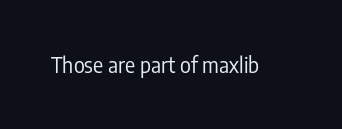
Q: Is the text bold? A: No.
Q: Is the text italic (slanted)? A: No, it is upright.
Q: Is the text underlined? A: No.
Q: Is the spacing between letters normal or unusually wide? A: Normal.
